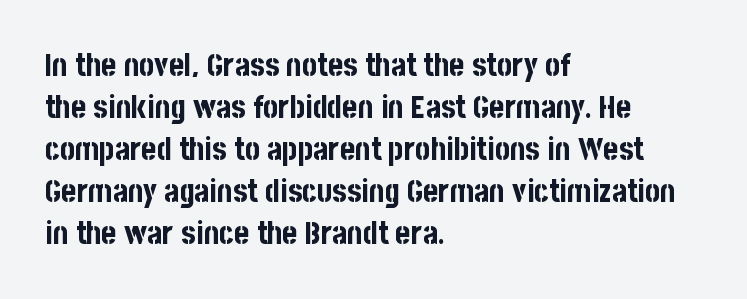
The image shows 32 px bold, condensed sans-serif type, upright; set left-aligned, normal line spacing (1.31x), normal letter spacing, not underlined; low stroke contrast and a large x-height.
